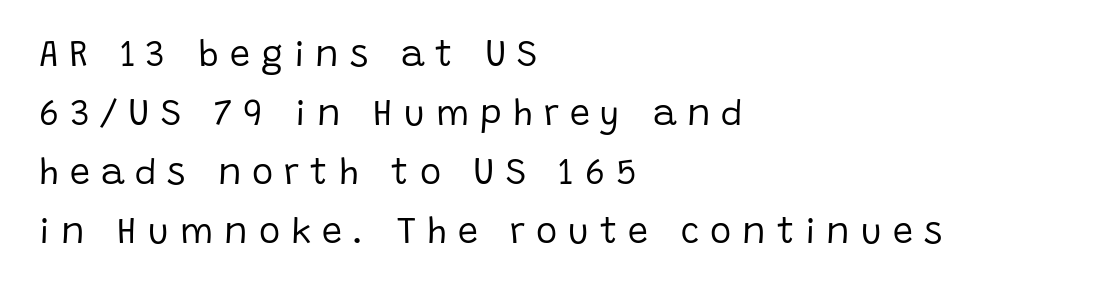
Q: Is the text bold? A: No.
Q: Is the text italic (slanted)? A: No, it is upright.
Q: Is the typeface a serif or a sans-serif typeface? A: Sans-serif.
Q: Is the text underlined? A: No.
Q: How is the paragraph aligned? A: Left-aligned.
Q: Is the spacing between letters normal or unusually wide? A: Unusually wide.
Q: Is the spacing between lines tight, normal or loose? A: Normal.
Q: Width (condensed, normal, or wide)? A: Normal.
Q: Stroke contrast? A: Low.
Q: x-height? A: Large.
Q: Monospaced? A: No.
